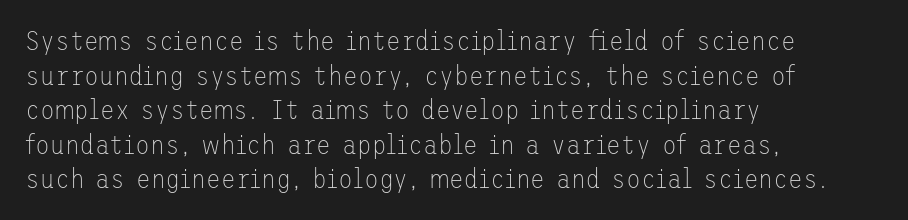
The image shows 27 px text type, upright; set left-aligned, normal line spacing (1.28x), normal letter spacing, not underlined.
